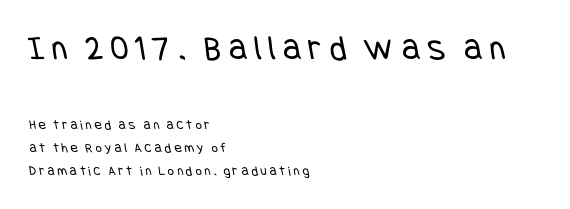
Q: Is the text bold? A: No.
Q: Is the typeface a serif or a sans-serif typeface? A: Sans-serif.
Q: Is the text underlined? A: No.
Q: How is the paragraph aligned? A: Left-aligned.
Q: Is the spacing between letters normal or unusually wide? A: Unusually wide.
Q: Is the spacing between lines tight, normal or loose? A: Normal.
Q: Which block of text is set in a larger size, the first (top) or the second (bottom)? A: The first (top) one.
Q: Width (condensed, normal, or wide)? A: Condensed.
Q: Stroke contrast? A: Low.
Q: x-height? A: Large.
